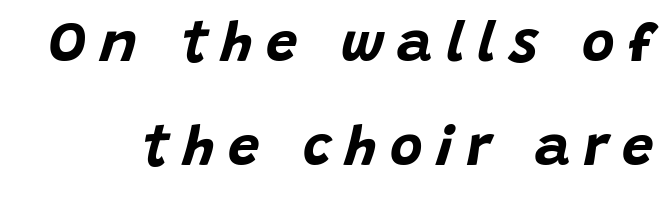
Character widths vary here, with narrow letters taking less room than wide ones. The whole block is typeset with a tilt. Substantial extra tracking has been applied to these lines. Rule under the text: the space is simply empty. Set as a true bold cut, around the 700 mark.
